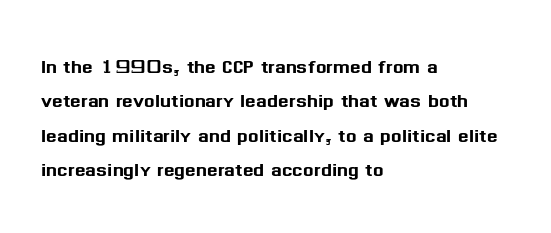
Q: Is the text italic (slanted)? A: No, it is upright.
Q: Is the text underlined? A: No.
Q: How is the paragraph aligned? A: Left-aligned.
Q: Is the spacing between letters normal or unusually wide? A: Normal.
Q: Is the spacing between lines tight, normal or loose? A: Normal.
